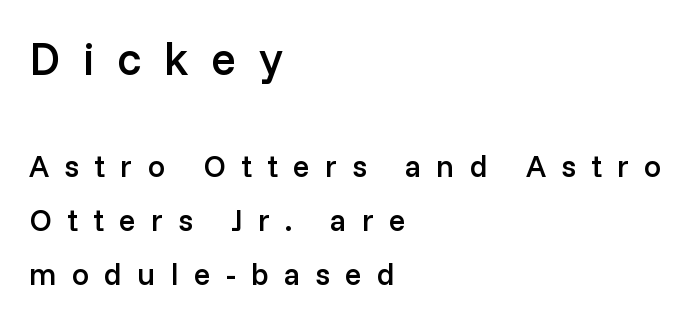
The image shows 46 px semibold sans-serif type, upright; set left-aligned, line spacing 1.74x, unusually wide letter spacing (+0.49 em), not underlined; the first (top) block is 1.48x larger; low stroke contrast and a medium x-height.
